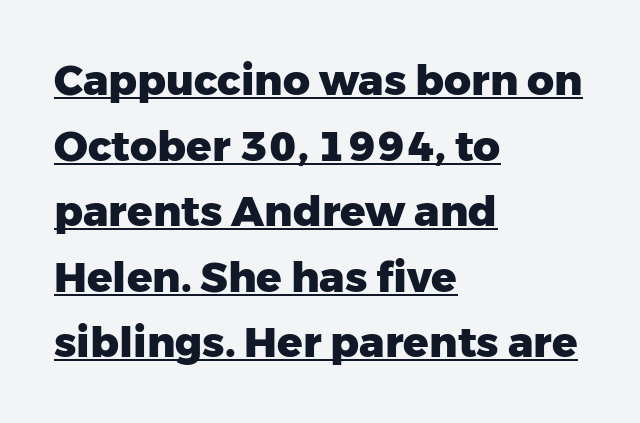
{"serif": "no", "italic": "no", "bold": "yes", "weight": "heavy", "width": "normal", "stroke_contrast": "low", "x_height": "medium", "monospaced": "no", "underline": "yes", "align": "left", "line_spacing": "normal", "line_spacing_ratio": 1.56, "letter_spacing": "normal", "letter_spacing_em": 0.0, "glyph_px": 42}
